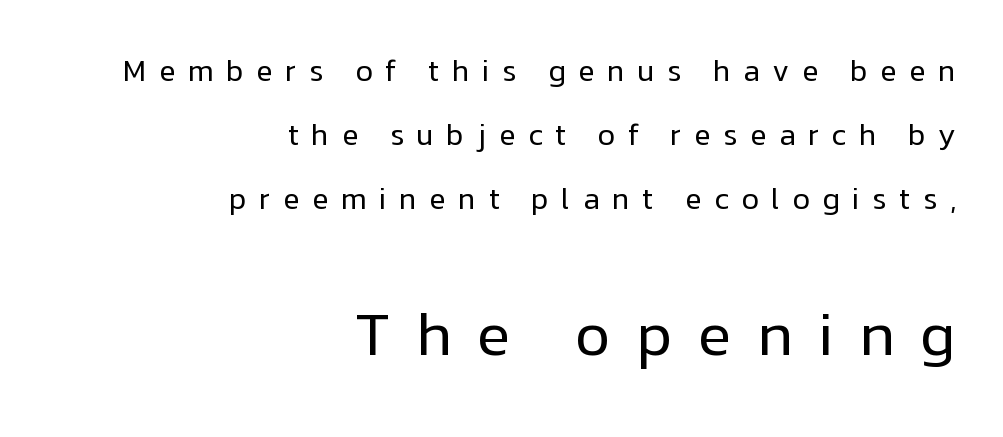
Q: Is the text bold? A: No.
Q: Is the text italic (slanted)? A: No, it is upright.
Q: Is the typeface a serif or a sans-serif typeface? A: Sans-serif.
Q: Is the text underlined? A: No.
Q: How is the paragraph aligned? A: Right-aligned.
Q: Is the spacing between letters normal or unusually wide? A: Unusually wide.
Q: Is the spacing between lines tight, normal or loose? A: Loose.
Q: Which block of text is set in a larger size, the first (top) or the second (bottom)? A: The second (bottom) one.
Q: Width (condensed, normal, or wide)? A: Normal.
Q: Stroke contrast? A: Low.
Q: x-height? A: Medium.
Q: Monospaced? A: No.
